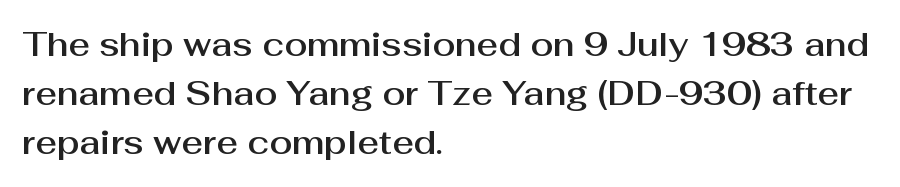
The image shows 33 px sans-serif type, upright; set left-aligned, normal line spacing (1.49x), normal letter spacing, not underlined; medium stroke contrast and a medium x-height.
